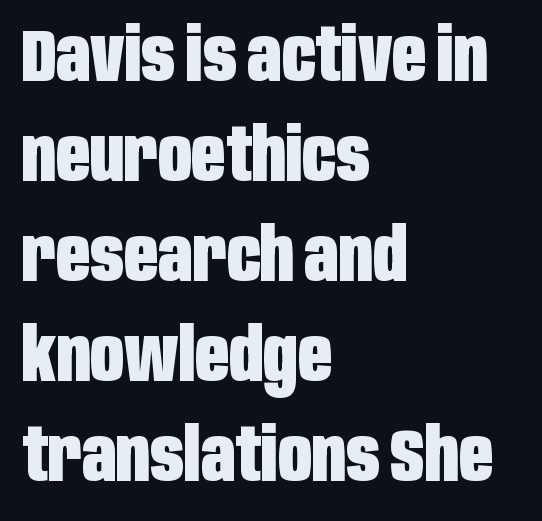
Typographically, this falls in the sans-serif category. The passage shown is typed in a proportional face where columns would drift. Evenly set lines give the paragraph a standard silhouette. As a designer I'd log this as weight 700, bold. These lines keep a tight, regular rhythm from letter to letter.
